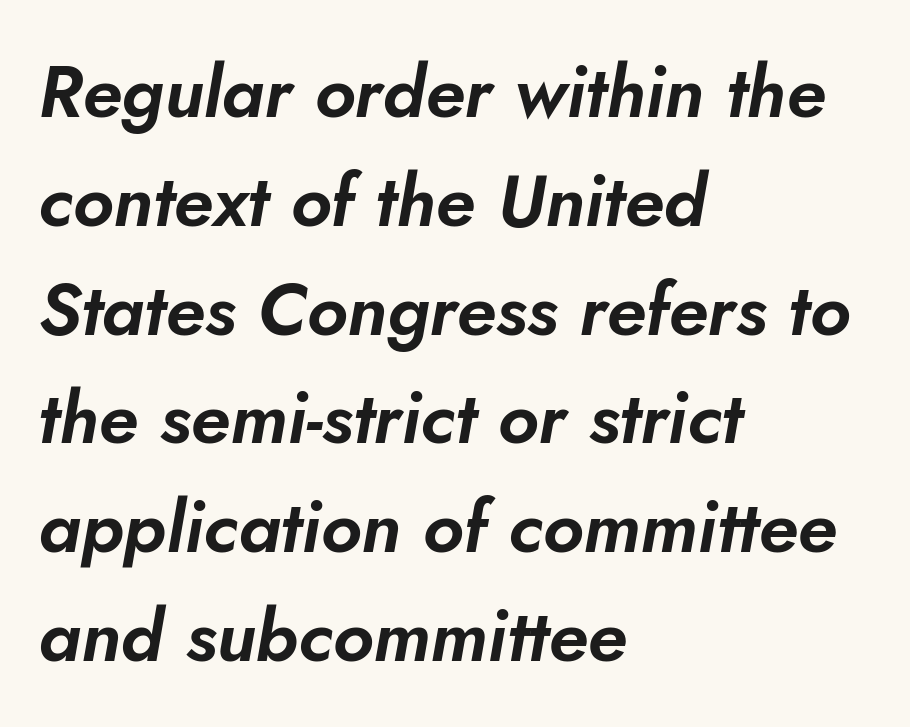
The passage shown is typed in a proportional face where columns would drift. How are the letters spaced? Ordinarily, with no added tracking. Plain, unruled lines of type. Regular leading.
